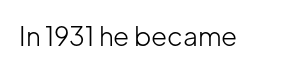
The image shows 26 px text type, upright; set normal letter spacing, not underlined.
